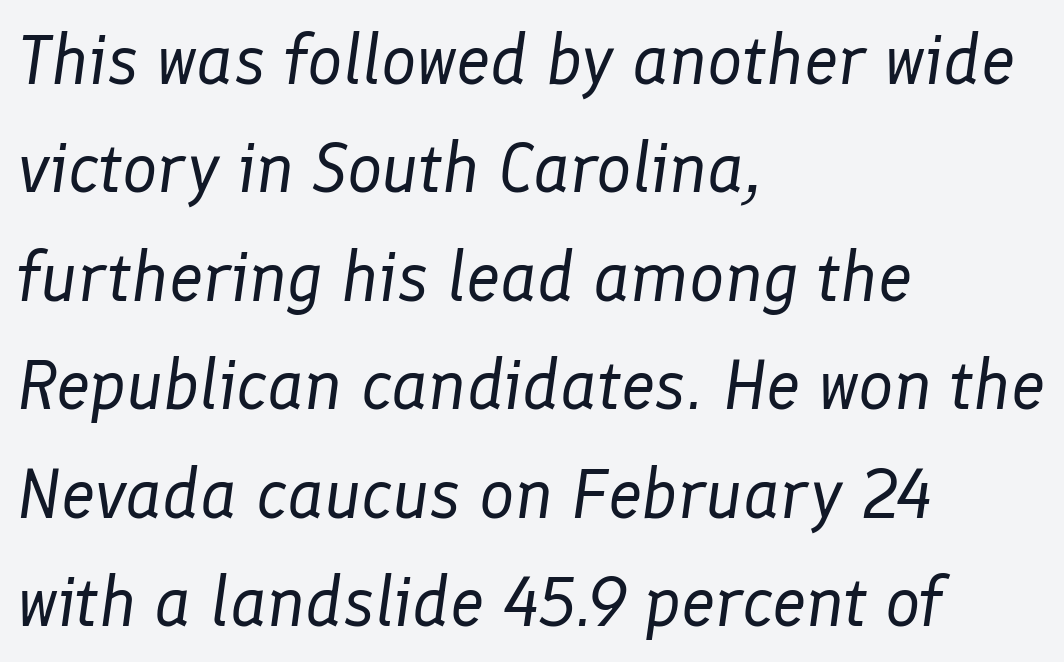
Q: Is the text bold? A: No.
Q: Is the text italic (slanted)? A: Yes, it leans right by about 8 degrees.
Q: Is the text underlined? A: No.
Q: How is the paragraph aligned? A: Left-aligned.
Q: Is the spacing between letters normal or unusually wide? A: Normal.
Q: Is the spacing between lines tight, normal or loose? A: Normal.
Q: Width (condensed, normal, or wide)? A: Normal.
Q: Stroke contrast? A: Low.
Q: x-height? A: Medium.
Q: Monospaced? A: No.
